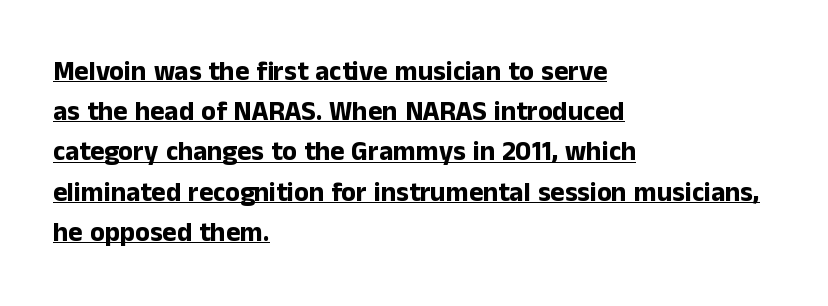
Q: Is the text bold? A: Yes.
Q: Is the text italic (slanted)? A: No, it is upright.
Q: Is the text underlined? A: Yes.
Q: How is the paragraph aligned? A: Left-aligned.
Q: Is the spacing between letters normal or unusually wide? A: Normal.
Q: Is the spacing between lines tight, normal or loose? A: Normal.
